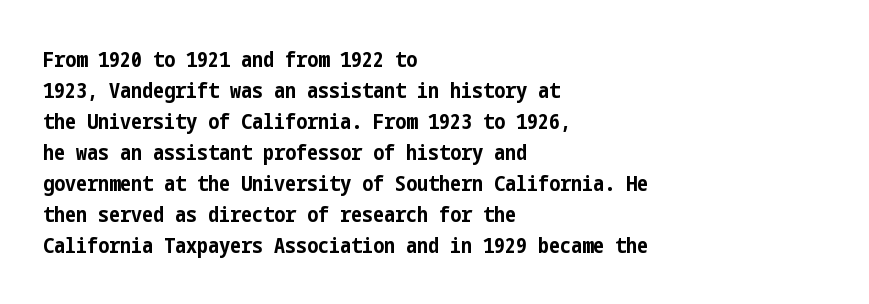
Ordinary non-slanted type is in use. The space between consecutive lines is moderate. The strokes are fattened all the way to bold. No extra tracking has been applied to these lines. Quick note: underline off. The typesetter chose a ragged-right arrangement here.
